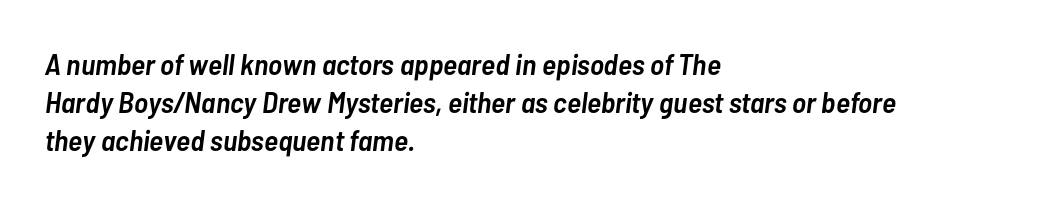
Vertically, the passage feels balanced, rows spaced as you'd expect. These lines are rendered in a variable-pitch font. This sample uses an oblique cut, with every glyph tilted off the vertical. Between one letter and the next there's only the usual sliver of space.
